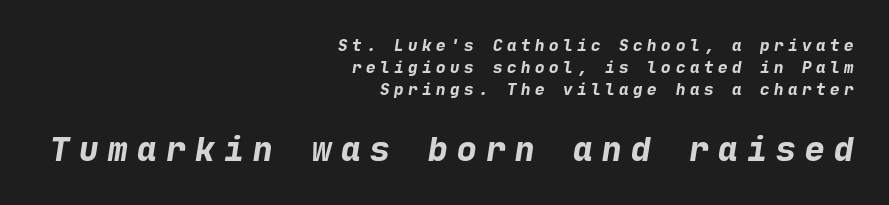
Q: Is the text bold? A: Yes.
Q: Is the typeface a serif or a sans-serif typeface? A: Sans-serif.
Q: Is the text underlined? A: No.
Q: How is the paragraph aligned? A: Right-aligned.
Q: Is the spacing between letters normal or unusually wide? A: Unusually wide.
Q: Is the spacing between lines tight, normal or loose? A: Normal.
Q: Which block of text is set in a larger size, the first (top) or the second (bottom)? A: The second (bottom) one.
Q: Width (condensed, normal, or wide)? A: Normal.
Q: Stroke contrast? A: Low.
Q: x-height? A: Medium.
